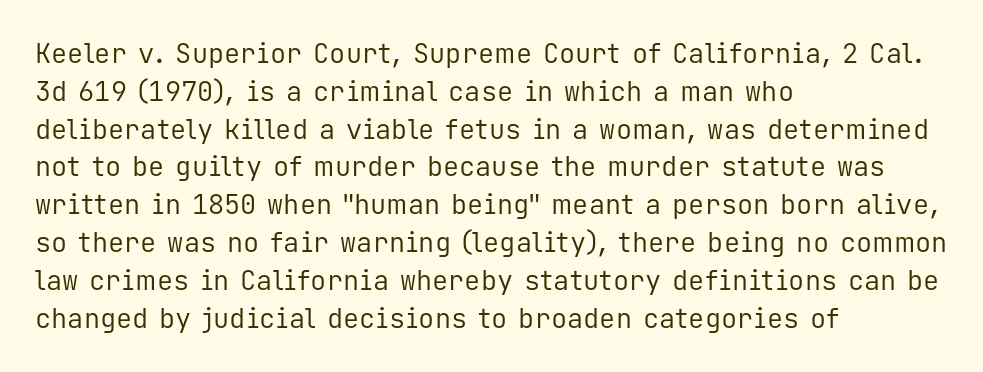
Q: Is the text bold? A: No.
Q: Is the text italic (slanted)? A: No, it is upright.
Q: Is the text underlined? A: No.
Q: How is the paragraph aligned? A: Left-aligned.
Q: Is the spacing between letters normal or unusually wide? A: Normal.
Q: Is the spacing between lines tight, normal or loose? A: Normal.
